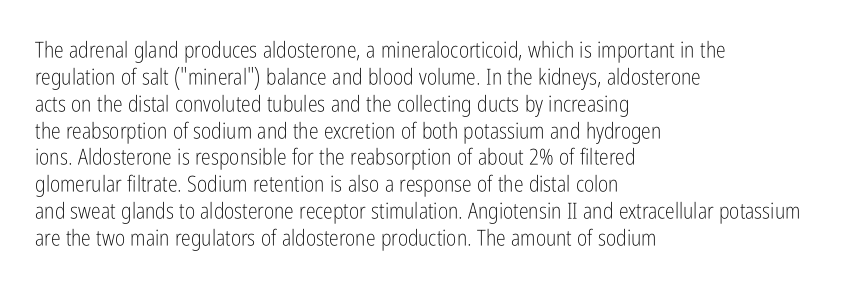
Honestly, the letter spacing is just normal — you wouldn't notice it. A student would call this left alignment; a typographer would say flush left, rag right. The font sits on the lighter half of the weight spectrum, regular included. Just letters on the line, the space beneath them empty.
